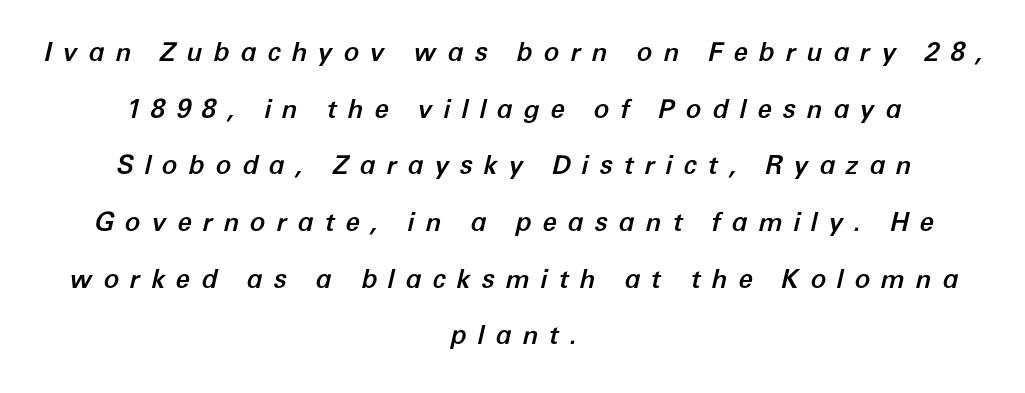
The image shows 26 px text type, italic (leaning right); set centered, loose line spacing (2.18x), unusually wide letter spacing (+0.41 em), not underlined.
